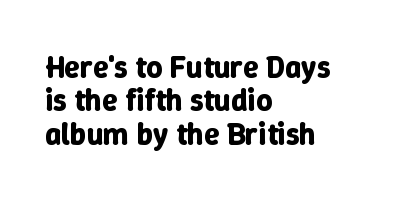
The image shows 31 px bold type, upright; set left-aligned, tight line spacing (1.08x), normal letter spacing, not underlined; low stroke contrast and a medium x-height.
